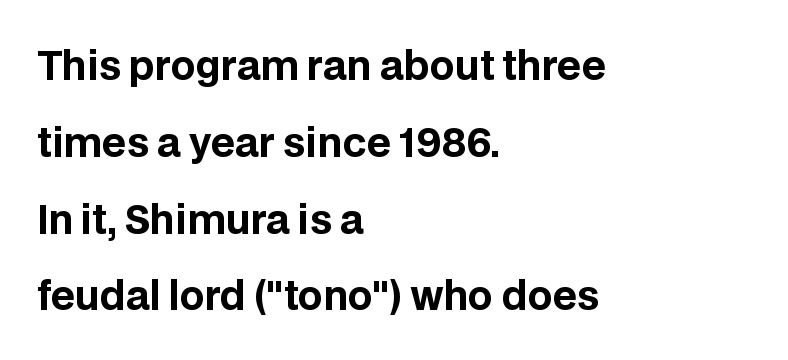
{"serif": "no", "italic": "no", "bold": "yes", "weight": "bold", "width": "normal", "stroke_contrast": "low", "x_height": "large", "monospaced": "no", "underline": "no", "align": "left", "line_spacing": "loose", "line_spacing_ratio": 1.97, "letter_spacing": "normal", "letter_spacing_em": 0.0, "glyph_px": 39}
